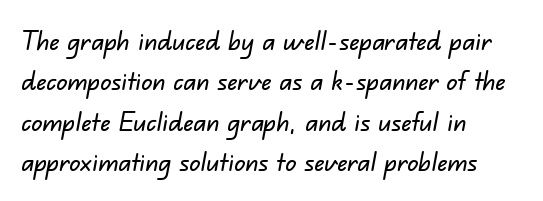
This rendering features lettering with no underline. Successive baselines arrive at the customary interval. Leftover space on each line is placed entirely after the last word. The passage shown has conventional tracking throughout.
